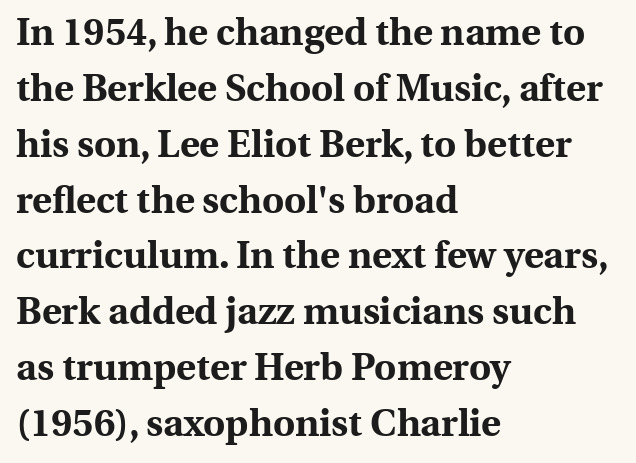
Here the glyphs are tracked normally, forming tight word shapes. Casual observation: everything's shoved over to the left. Emphasis by weight is at full strength: bold. Letters rest on an invisible, unmarked baseline. The type sits square on the baseline with zero lean. Small tapered or slab feet sit at the stroke ends, so this counts as serif.
